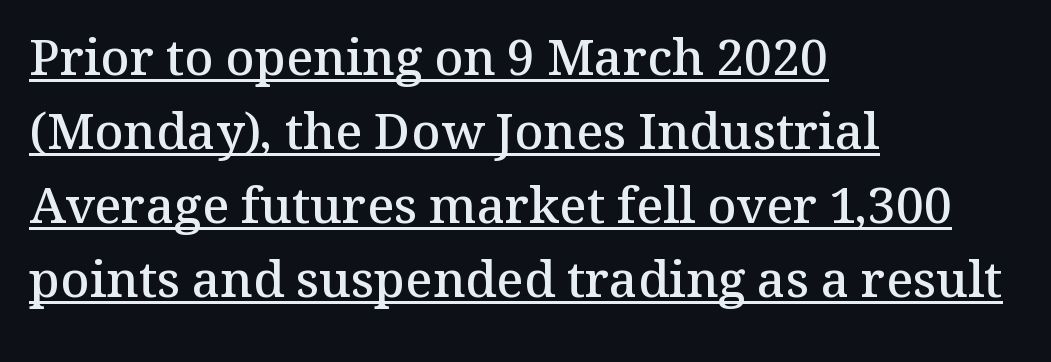
The leading is moderate, giving the passage an even texture. To sum up the face: it has serifs. Looks like regular typesetting: each glyph gets only the width it needs. Is the type bold? Partly — it's a semibold, heavier than regular but not fully bold. The rendering anchors every line to the left-hand side. The font's upright variant was chosen for this text.
